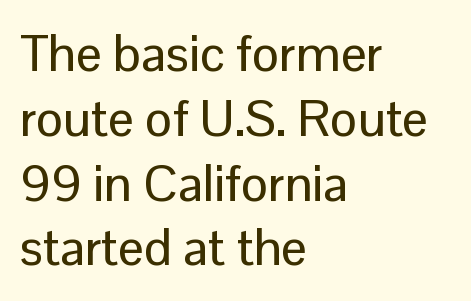
Q: Is the text italic (slanted)? A: No, it is upright.
Q: Is the typeface a serif or a sans-serif typeface? A: Sans-serif.
Q: Is the text underlined? A: No.
Q: How is the paragraph aligned? A: Left-aligned.
Q: Is the spacing between letters normal or unusually wide? A: Normal.
Q: Is the spacing between lines tight, normal or loose? A: Normal.
Q: Width (condensed, normal, or wide)? A: Normal.
Q: Stroke contrast? A: Low.
Q: x-height? A: Medium.
Q: Monospaced? A: No.
